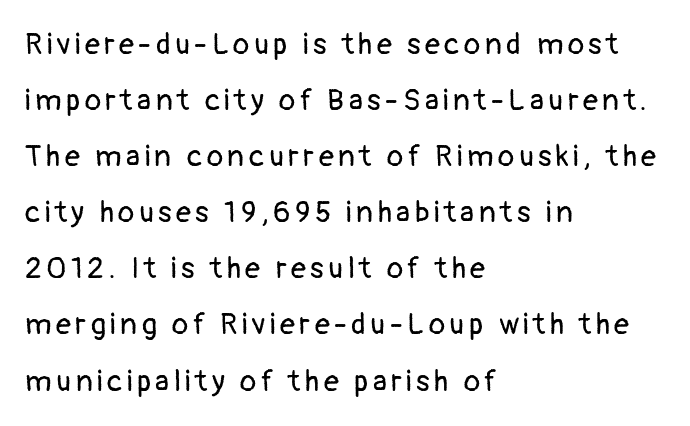
The lettering holds an erect, upright posture throughout. This rendering employs a face without finishing strokes, i.e., a sans-serif. Anything drawn beneath the words? Only blank space. The face used here is proportionally spaced, like ordinary book or web type. Stems here are at most as thick as an everyday book face. Typeset ragged right — the left edge is the straight one.
